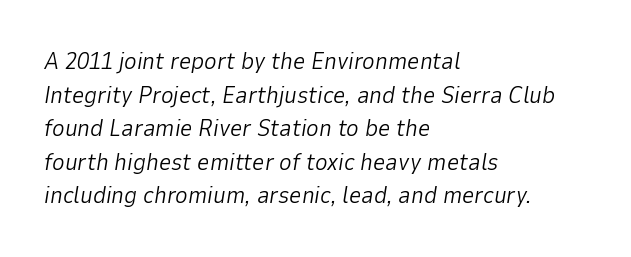
Clear beneath every line of the passage. What's the leading like? Ordinary, nothing unusual. Caption: multi-line text, flush left, ragged right. If you drew a line through each stem, it would be angled. There is no visible air inserted between adjacent glyphs. The strokes carry an ordinary text weight at most.
